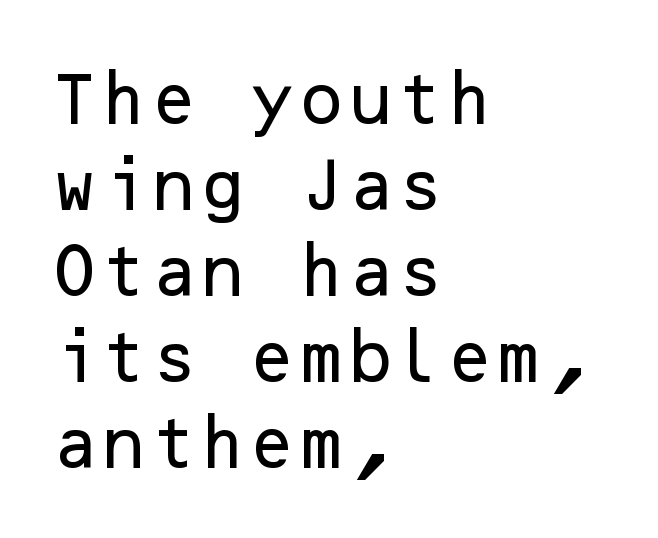
{"serif": "no", "italic": "no", "width": "normal", "stroke_contrast": "low", "x_height": "medium", "underline": "no", "align": "left", "line_spacing": "normal", "line_spacing_ratio": 1.51, "letter_spacing": "normal", "letter_spacing_em": 0.0, "glyph_px": 57}
